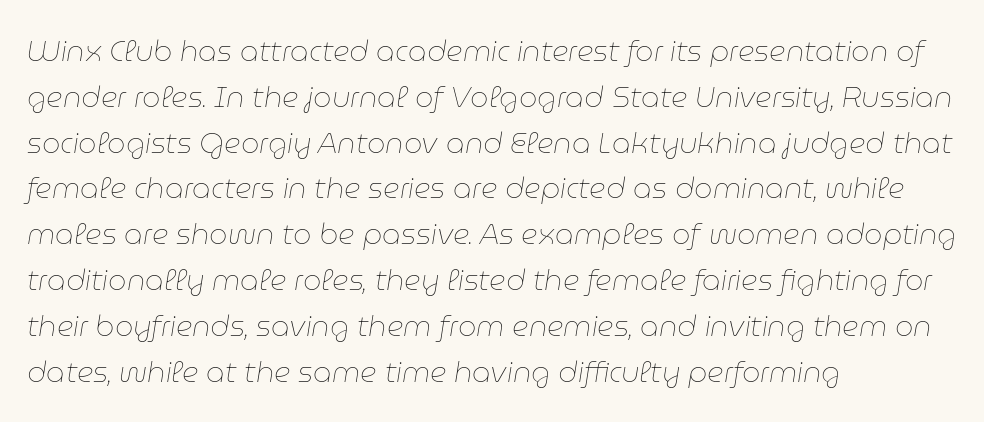
Q: Is the text bold? A: No.
Q: Is the text italic (slanted)? A: Yes, it leans right by about 9 degrees.
Q: Is the text underlined? A: No.
Q: How is the paragraph aligned? A: Left-aligned.
Q: Is the spacing between letters normal or unusually wide? A: Normal.
Q: Is the spacing between lines tight, normal or loose? A: Normal.
Q: Width (condensed, normal, or wide)? A: Normal.
Q: Stroke contrast? A: Low.
Q: x-height? A: Medium.
Q: Monospaced? A: No.
